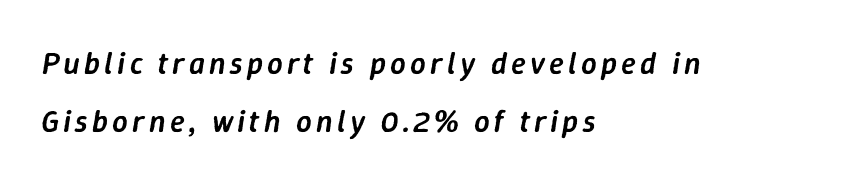
Q: Is the text bold? A: Semi-bold.
Q: Is the text italic (slanted)? A: Yes, it leans right by about 9 degrees.
Q: Is the text underlined? A: No.
Q: How is the paragraph aligned? A: Left-aligned.
Q: Width (condensed, normal, or wide)? A: Normal.
Q: Stroke contrast? A: Low.
Q: x-height? A: Medium.
Q: Monospaced? A: No.
